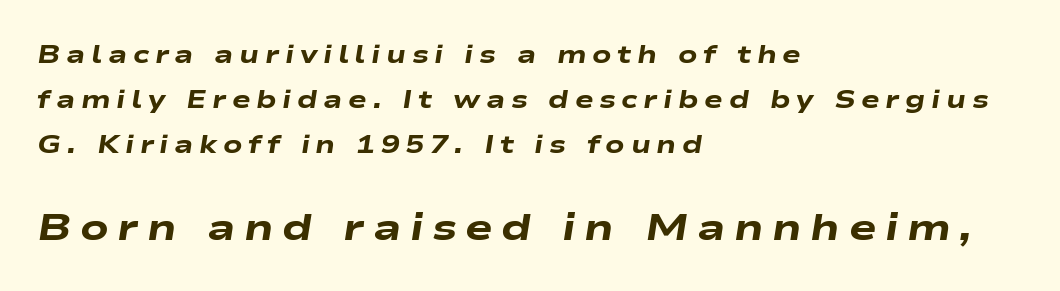
The image shows 37 px heavy, wide type, italic (leaning right); set left-aligned, line spacing 1.8x, unusually wide letter spacing (+0.23 em), not underlined; the second (bottom) block is 1.48x larger; low stroke contrast and a medium x-height.
